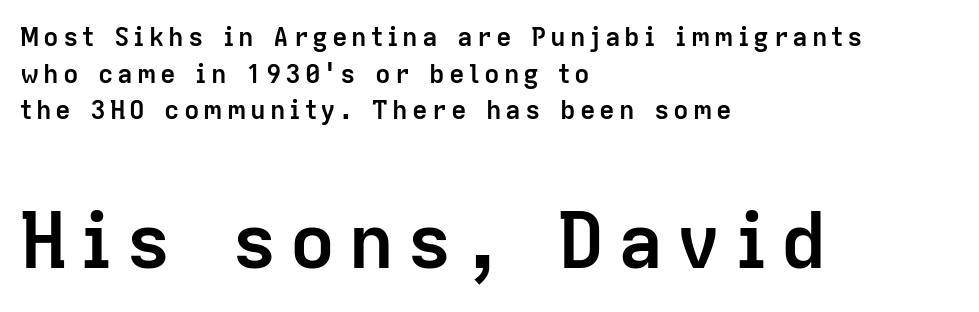
{"serif": "no", "italic": "no", "bold": "yes", "weight": "semibold", "width": "normal", "stroke_contrast": "low", "x_height": "medium", "monospaced": "no", "underline": "no", "align": "left", "line_spacing": "normal", "line_spacing_ratio": 1.41, "larger_block": "second", "size_ratio": 3.0, "glyph_px": 78}
